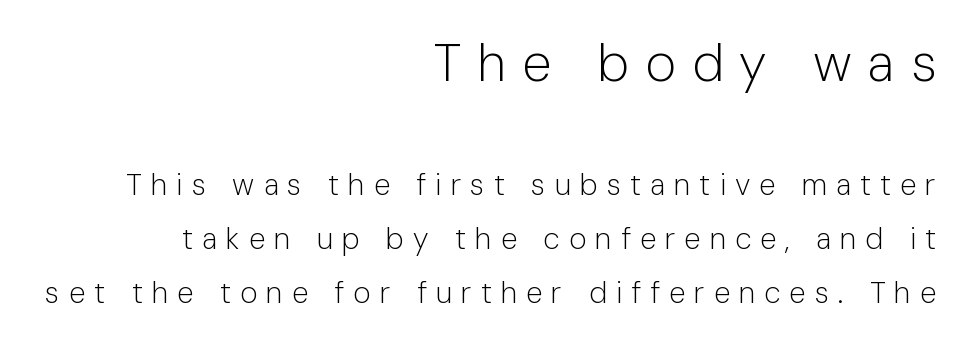
{"serif": "no", "italic": "no", "bold": "no", "weight": "light", "width": "normal", "stroke_contrast": "low", "x_height": "medium", "monospaced": "no", "underline": "no", "align": "right", "line_spacing_ratio": 1.79, "letter_spacing": "wide", "letter_spacing_em": 0.3, "larger_block": "first", "size_ratio": 1.77, "glyph_px": 53}
